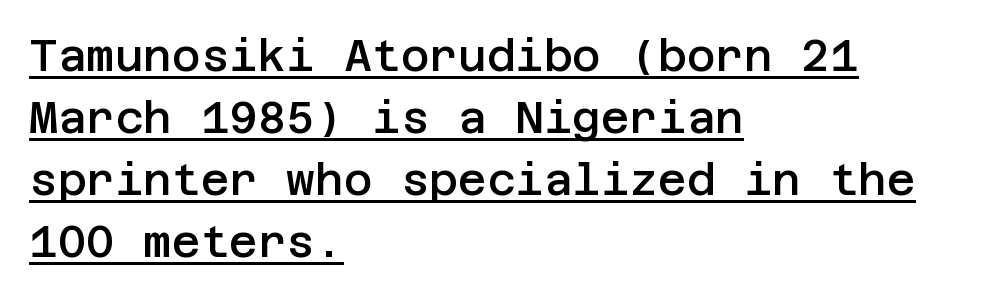
{"serif": "no", "italic": "no", "bold": "semi", "weight": "semibold", "width": "normal", "stroke_contrast": "low", "x_height": "large", "underline": "yes", "align": "left", "line_spacing": "normal", "line_spacing_ratio": 1.41, "letter_spacing": "normal", "letter_spacing_em": 0.0, "glyph_px": 44}
